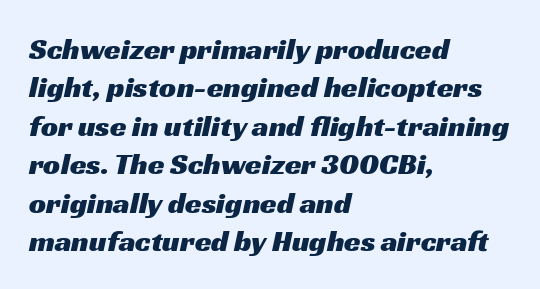
{"serif": "no", "width": "wide", "stroke_contrast": "medium", "x_height": "medium", "monospaced": "no", "underline": "no", "align": "left", "line_spacing": "normal", "line_spacing_ratio": 1.28, "letter_spacing": "normal", "letter_spacing_em": 0.0, "glyph_px": 30}
